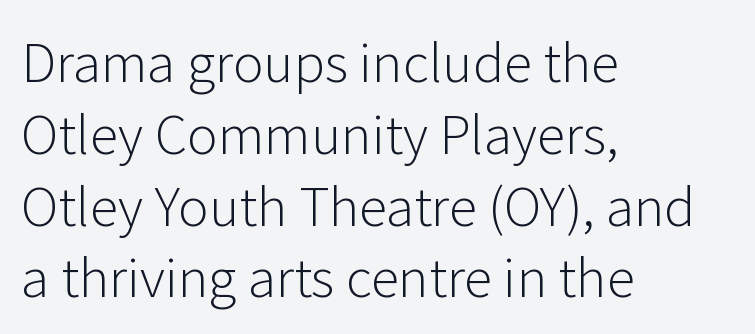
Students, observe: this is what conventionally led text looks like. Does the type have serifs? No, each stem ends abruptly. Line beginnings align vertically; line endings do not. Heaviness? Minimal to ordinary, like unemphasized prose. Each row of text sits above clean, open space.
